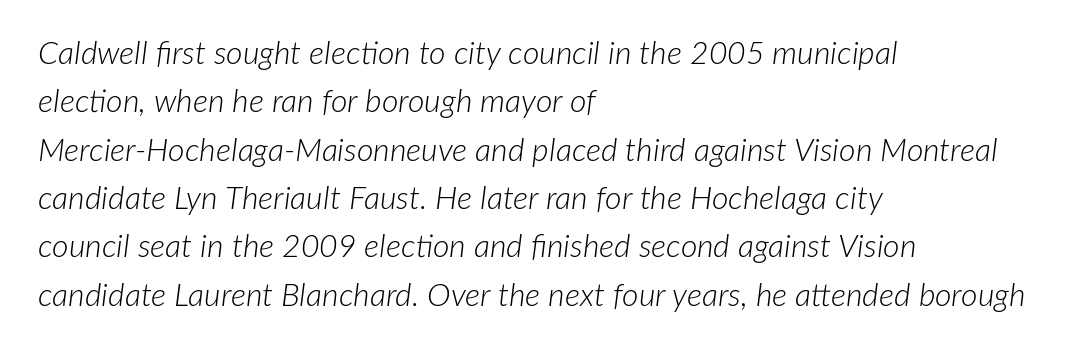
The image shows 32 px light type, italic (leaning right); set left-aligned, normal line spacing (1.51x), normal letter spacing, not underlined; low stroke contrast and a medium x-height.
